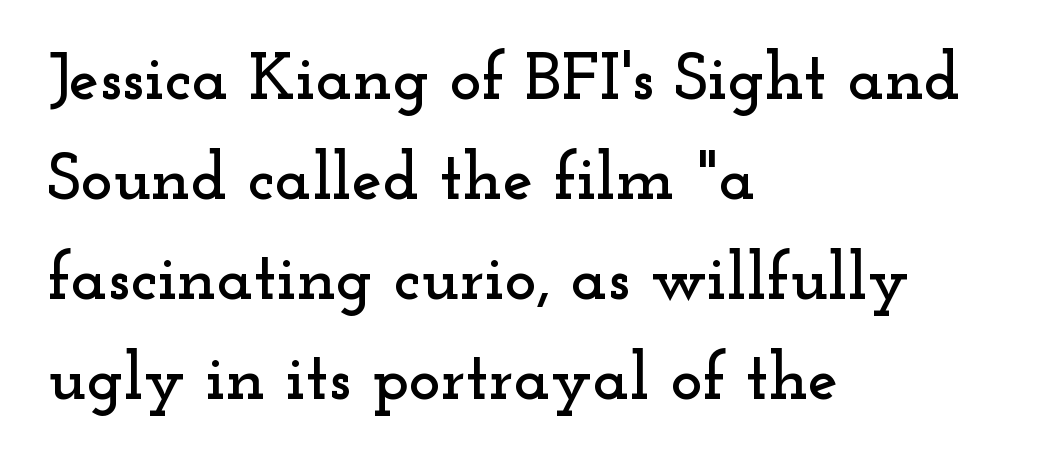
{"serif": "yes", "italic": "no", "width": "wide", "stroke_contrast": "low", "x_height": "small", "monospaced": "no", "underline": "no", "align": "left", "line_spacing": "normal", "line_spacing_ratio": 1.47, "letter_spacing": "normal", "letter_spacing_em": 0.0, "glyph_px": 68}
